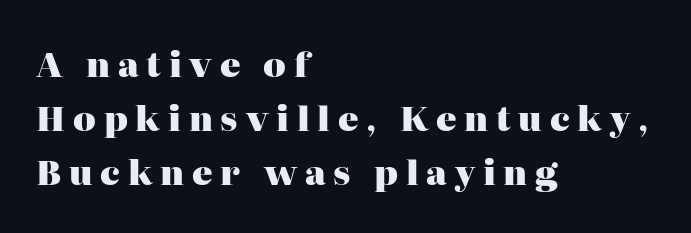
The image shows 34 px heavy serif type, upright; set left-aligned, normal line spacing (1.59x), unusually wide letter spacing (+0.23 em), not underlined; high stroke contrast and a medium x-height.
